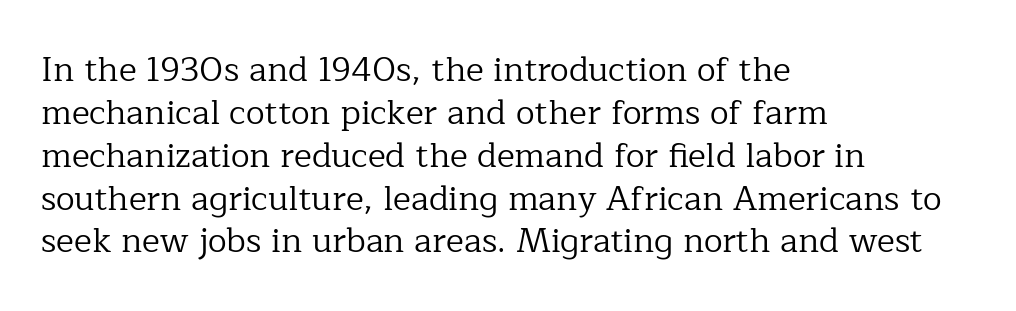
Successive baselines arrive at the customary interval. Alignment: flush left. Little horizontal feet cap the strokes, marking this as serif type. The cut favours lightness, reaching ordinary text weight at its darkest. The face used here is proportionally spaced, like ordinary book or web type. The passage shown has conventional tracking throughout.
